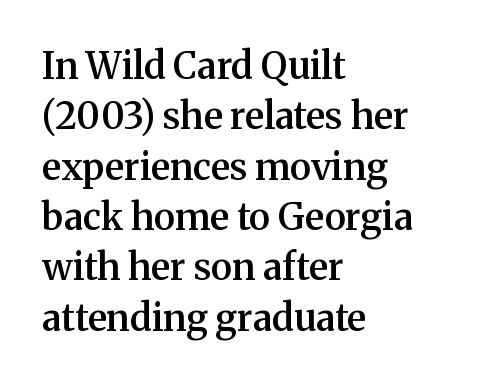
The image shows 37 px semibold serif type, upright; set left-aligned, normal line spacing (1.36x), normal letter spacing, not underlined; medium stroke contrast and a medium x-height.
